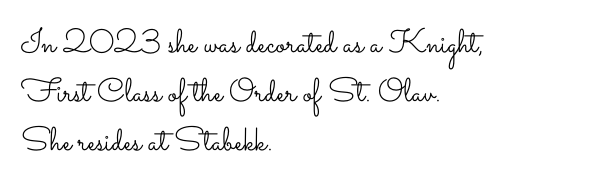
Q: Is the text bold? A: No.
Q: Is the text italic (slanted)? A: Yes.
Q: Is the text underlined? A: No.
Q: How is the paragraph aligned? A: Left-aligned.
Q: Is the spacing between letters normal or unusually wide? A: Normal.
Q: Is the spacing between lines tight, normal or loose? A: Normal.
Q: Width (condensed, normal, or wide)? A: Wide.
Q: Stroke contrast? A: Low.
Q: x-height? A: Small.
Q: Monospaced? A: No.
